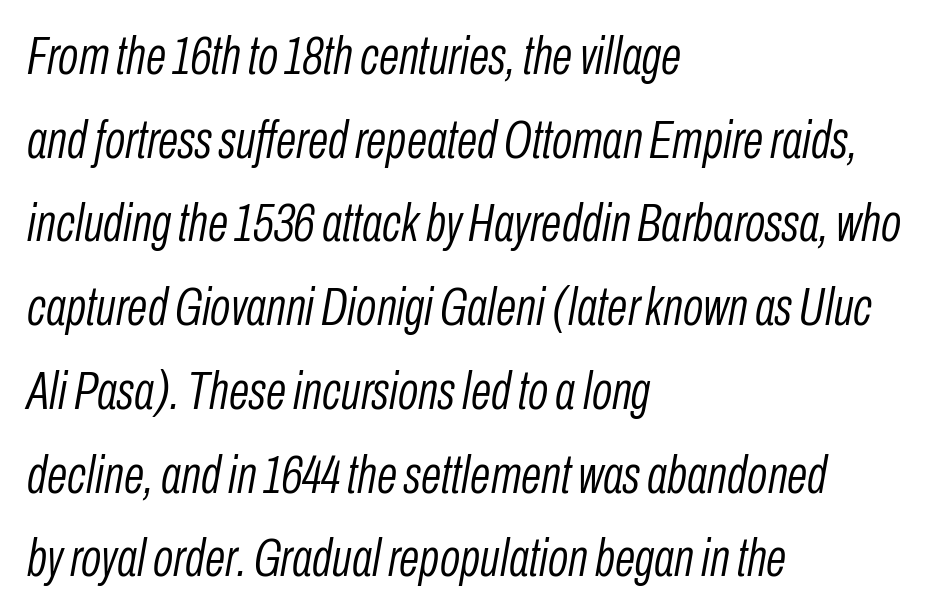
{"italic": "yes", "lean": "right", "slant_degrees": 10, "bold": "no", "weight": "light", "width": "condensed", "stroke_contrast": "low", "x_height": "medium", "monospaced": "no", "underline": "no", "align": "left", "line_spacing": "normal", "line_spacing_ratio": 1.58, "letter_spacing": "normal", "letter_spacing_em": 0.0, "glyph_px": 53}
